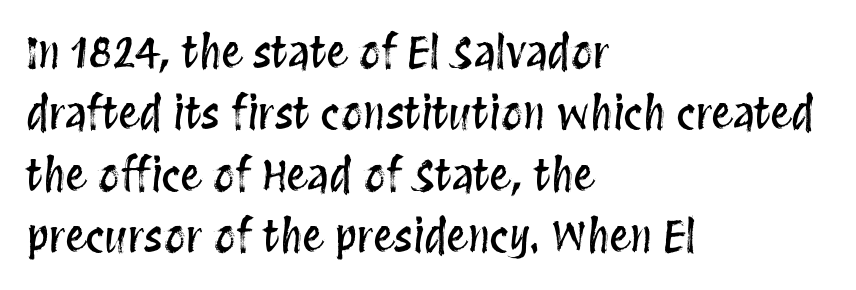
{"italic": "no", "width": "condensed", "stroke_contrast": "medium", "x_height": "large", "monospaced": "no", "underline": "no", "align": "left", "line_spacing": "normal", "line_spacing_ratio": 1.43, "letter_spacing": "normal", "letter_spacing_em": 0.0, "glyph_px": 43}
